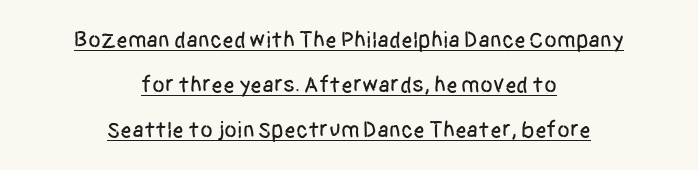
{"italic": "no", "underline": "yes", "align": "center", "line_spacing": "loose", "line_spacing_ratio": 1.95, "letter_spacing": "normal", "letter_spacing_em": 0.0, "glyph_px": 23}
